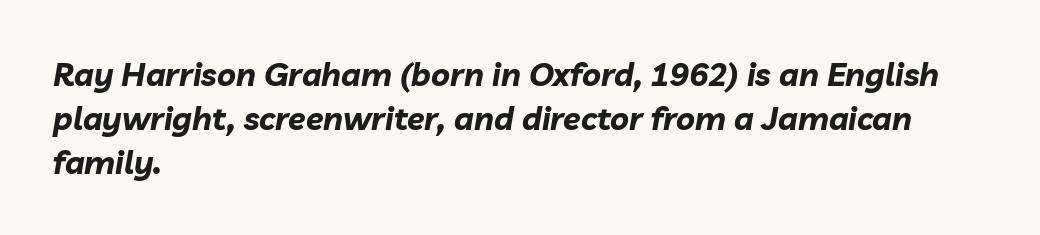
Q: Is the text bold? A: Yes.
Q: Is the text italic (slanted)? A: Yes, it leans right by about 10 degrees.
Q: Is the text underlined? A: No.
Q: How is the paragraph aligned? A: Left-aligned.
Q: Is the spacing between letters normal or unusually wide? A: Normal.
Q: Is the spacing between lines tight, normal or loose? A: Normal.
Q: Width (condensed, normal, or wide)? A: Normal.
Q: Stroke contrast? A: Low.
Q: x-height? A: Medium.
Q: Monospaced? A: No.
